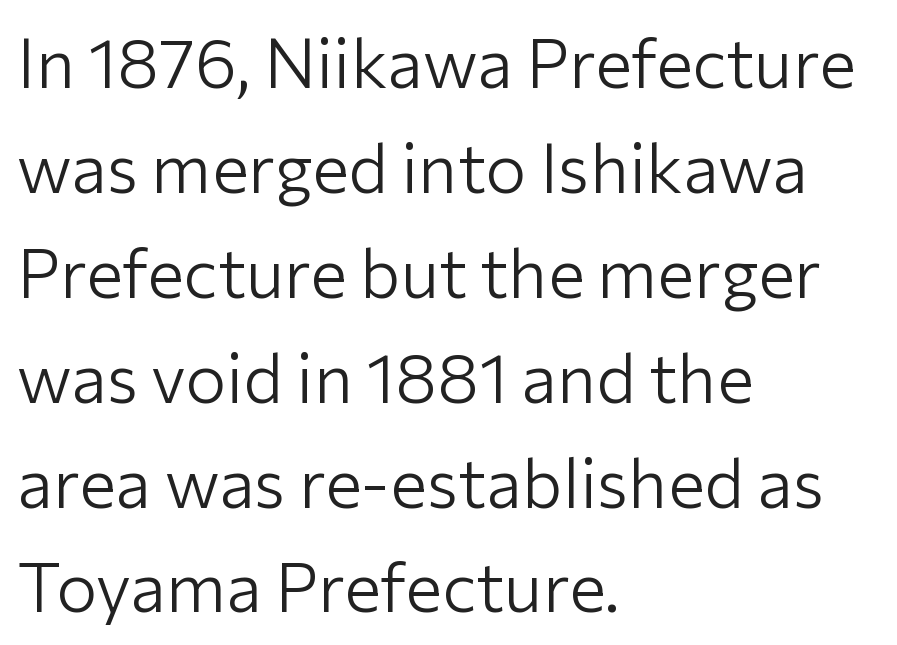
The letters advance in unequal steps, a hallmark of proportional type. A normal amount of white space separates one row of letters from the next. A typesetter would mark this as roman, not italic. The letters sit at their default tracking, neither squeezed nor spread.
